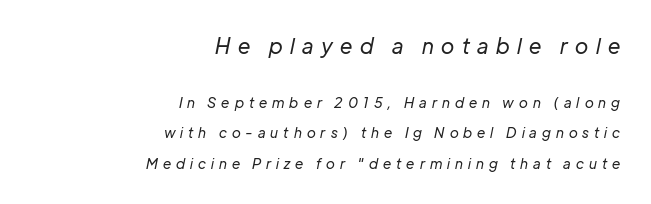
The image shows 21 px text type, italic (leaning right); set right-aligned, loose line spacing (2.16x), unusually wide letter spacing (+0.36 em), not underlined; the first (top) block is 1.5x larger.
